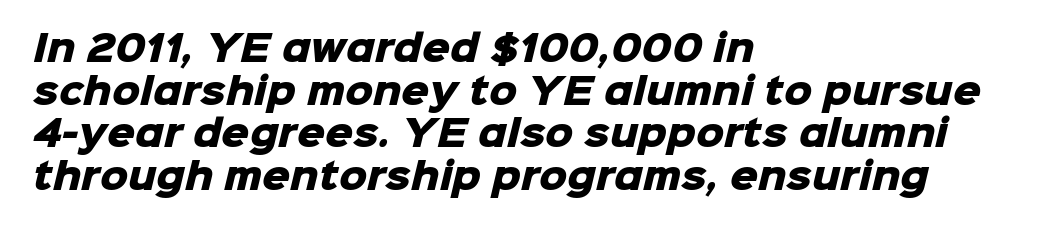
{"serif": "no", "bold": "yes", "weight": "heavy", "width": "normal", "stroke_contrast": "low", "x_height": "medium", "monospaced": "no", "underline": "no", "align": "left", "line_spacing_ratio": 1.22, "letter_spacing": "normal", "letter_spacing_em": 0.0, "glyph_px": 35}
